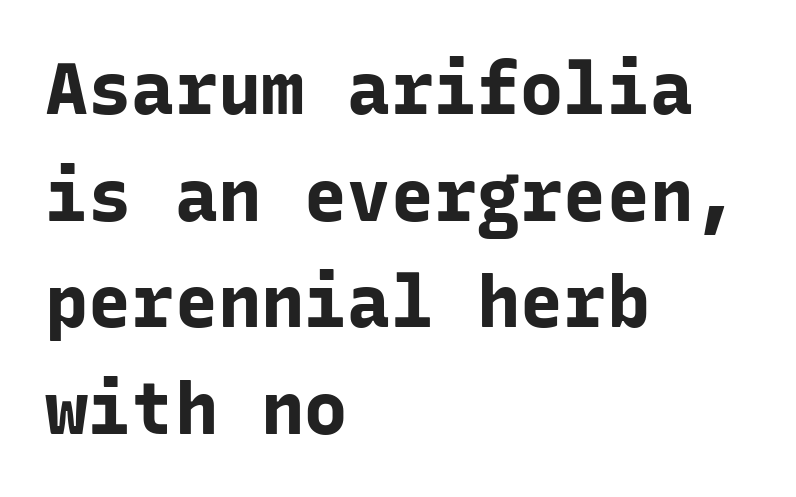
Q: Is the text bold? A: Yes.
Q: Is the text italic (slanted)? A: No, it is upright.
Q: Is the typeface a serif or a sans-serif typeface? A: Sans-serif.
Q: Is the text underlined? A: No.
Q: How is the paragraph aligned? A: Left-aligned.
Q: Is the spacing between letters normal or unusually wide? A: Normal.
Q: Is the spacing between lines tight, normal or loose? A: Normal.
Q: Width (condensed, normal, or wide)? A: Normal.
Q: Stroke contrast? A: Low.
Q: x-height? A: Medium.
Q: Monospaced? A: Yes.
